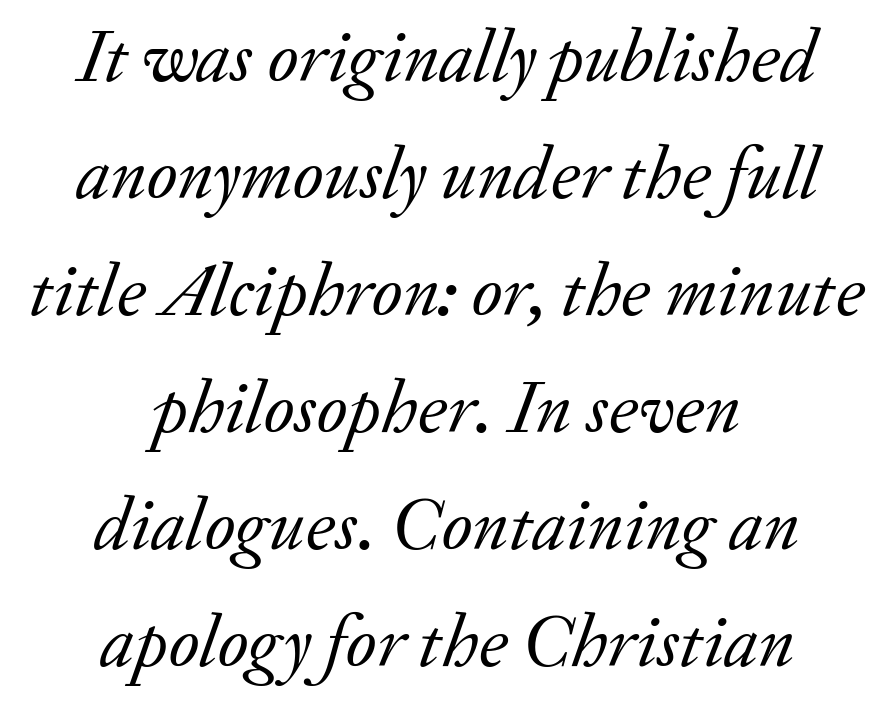
No chunkiness to these letters — they're not bold. Characters follow at the spacing the type designer built in. Every row of glyphs is offset so its center matches the block's center. The passage shown is typed in a proportional face where columns would drift. Normally led — the rows are evenly, conventionally spaced.
